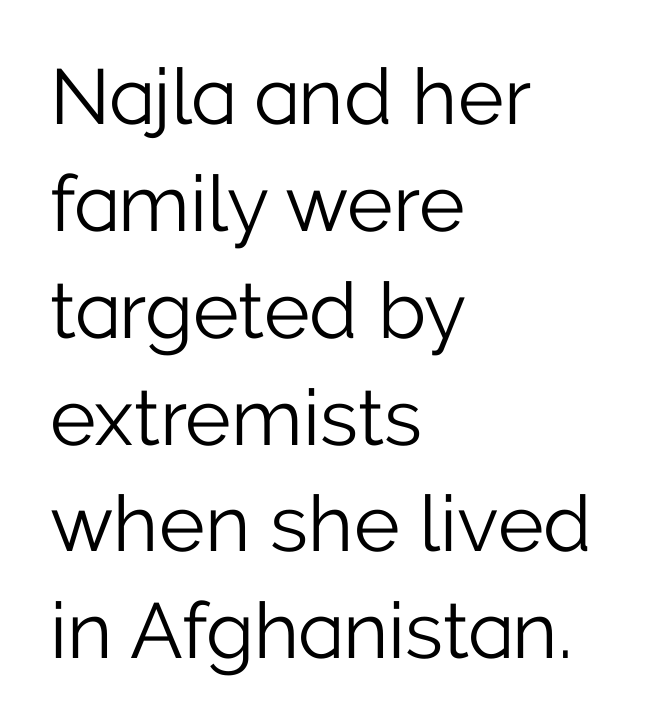
The image shows 78 px light sans-serif type, upright; set left-aligned, normal line spacing (1.37x), normal letter spacing, not underlined; low stroke contrast and a medium x-height.
